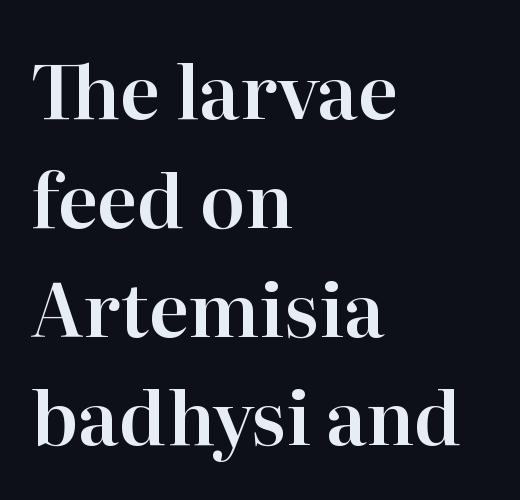
Q: Is the text italic (slanted)? A: No, it is upright.
Q: Is the typeface a serif or a sans-serif typeface? A: Serif.
Q: Is the text underlined? A: No.
Q: How is the paragraph aligned? A: Left-aligned.
Q: Is the spacing between letters normal or unusually wide? A: Normal.
Q: Is the spacing between lines tight, normal or loose? A: Normal.
Q: Width (condensed, normal, or wide)? A: Normal.
Q: Stroke contrast? A: High.
Q: x-height? A: Medium.
Q: Monospaced? A: No.
